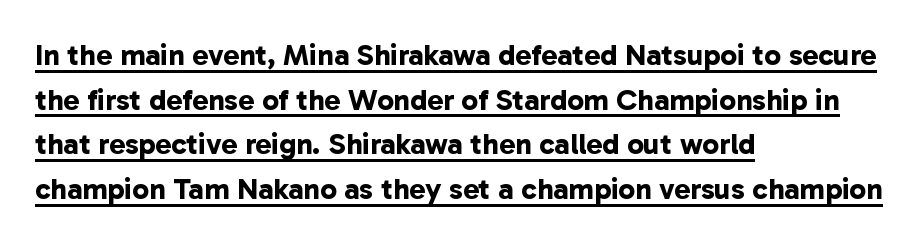
The image shows 30 px bold sans-serif type; set left-aligned, normal line spacing (1.49x), normal letter spacing, underlined; low stroke contrast and a medium x-height.
